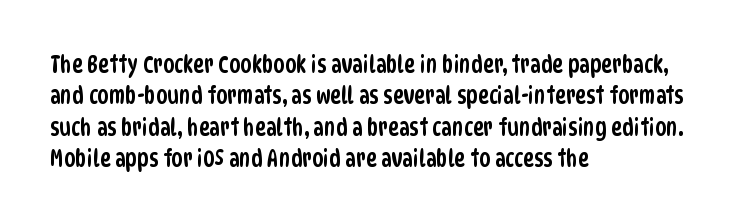
The image shows 23 px text type; set left-aligned, normal line spacing (1.36x), normal letter spacing, not underlined.
